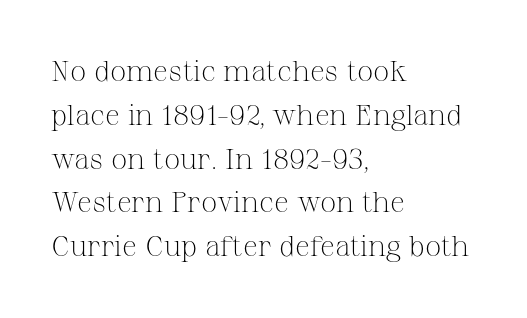
The glyphs are unaccompanied by any horizontal stroke below them. Each letter keeps its own natural width here, so spacing adapts to shape. The designer went with a serif here, giving each stem small feet. This sample uses plain, unmodified letter spacing. A typesetter would call this leading conventional body-copy spacing.
